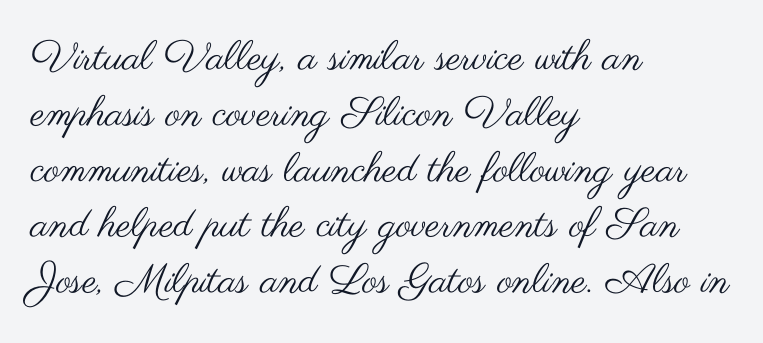
Q: Is the text bold? A: No.
Q: Is the text italic (slanted)? A: Yes.
Q: Is the typeface a serif or a sans-serif typeface? A: Sans-serif.
Q: Is the text underlined? A: No.
Q: How is the paragraph aligned? A: Left-aligned.
Q: Is the spacing between letters normal or unusually wide? A: Normal.
Q: Is the spacing between lines tight, normal or loose? A: Normal.
Q: Width (condensed, normal, or wide)? A: Wide.
Q: Stroke contrast? A: Medium.
Q: x-height? A: Small.
Q: Monospaced? A: No.
